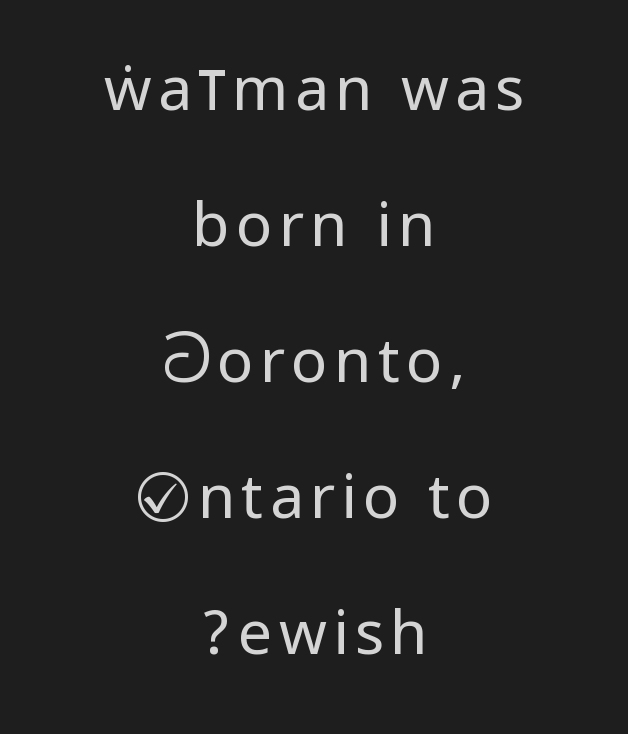
Letters rest on an invisible, unmarked baseline. The type family on display is of the sans-serif kind. Italic: no, the glyphs are upright roman. Is there much room between lines? Yes — plenty of vertical air separates them. Counters stay open thanks to moderate or lighter strokes.
